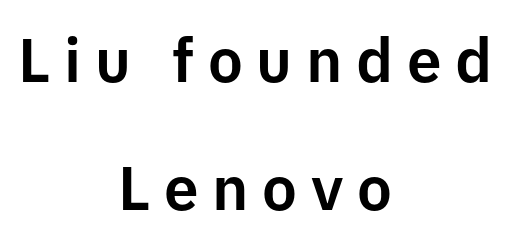
Q: Is the text italic (slanted)? A: No, it is upright.
Q: Is the typeface a serif or a sans-serif typeface? A: Sans-serif.
Q: Is the text underlined? A: No.
Q: How is the paragraph aligned? A: Centered.
Q: Is the spacing between letters normal or unusually wide? A: Unusually wide.
Q: Is the spacing between lines tight, normal or loose? A: Loose.
Q: Width (condensed, normal, or wide)? A: Normal.
Q: Stroke contrast? A: Low.
Q: x-height? A: Medium.
Q: Monospaced? A: No.
